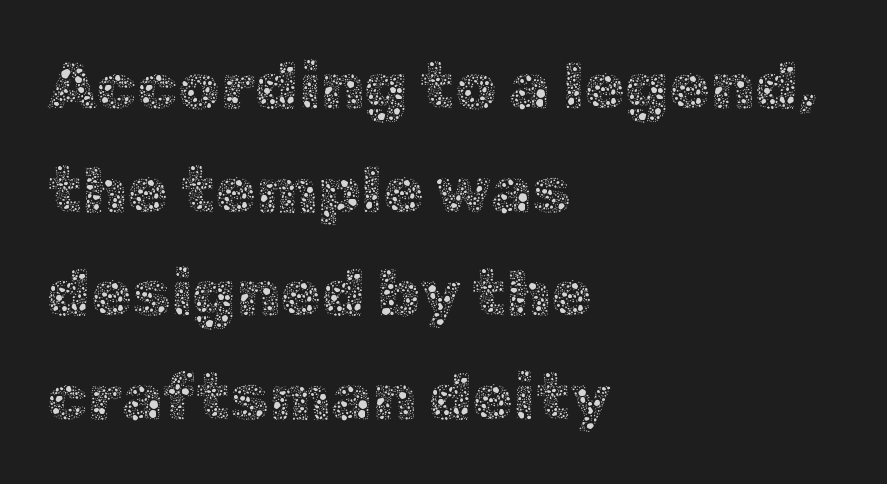
Regular leading. Does the copy run flush right? No — it runs flush left. Descenders hang freely into open space. This is not heavy type; no bold has been used.
